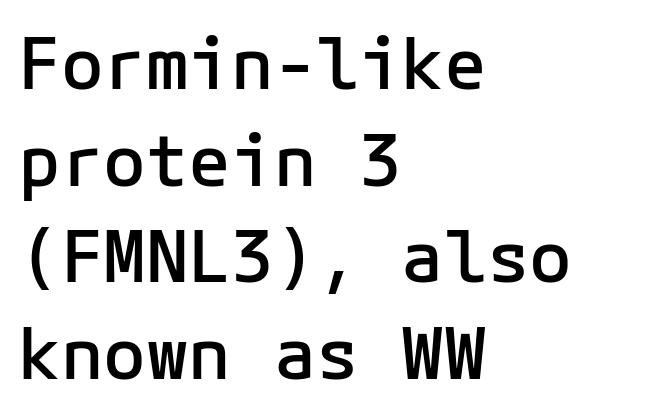
Descenders hang freely into open space. Characters follow at the spacing the type designer built in. Emphasis by weight is partial: semibold. Italic: no, the glyphs are upright roman. Interline gaps are of average width in this sample. Typeset ragged right — the left edge is the straight one.
